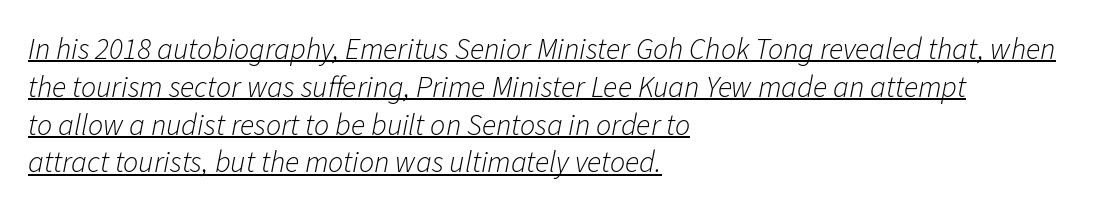
{"italic": "yes", "lean": "right", "slant_degrees": 11, "bold": "no", "weight": "light", "width": "normal", "stroke_contrast": "low", "x_height": "medium", "monospaced": "no", "underline": "yes", "align": "left", "line_spacing": "normal", "line_spacing_ratio": 1.26, "letter_spacing": "normal", "letter_spacing_em": 0.0, "glyph_px": 30}
